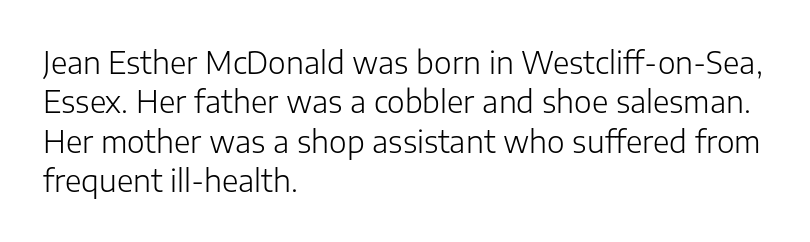
Q: Is the text bold? A: No.
Q: Is the text italic (slanted)? A: No, it is upright.
Q: Is the typeface a serif or a sans-serif typeface? A: Sans-serif.
Q: Is the text underlined? A: No.
Q: How is the paragraph aligned? A: Left-aligned.
Q: Is the spacing between letters normal or unusually wide? A: Normal.
Q: Is the spacing between lines tight, normal or loose? A: Normal.
Q: Width (condensed, normal, or wide)? A: Normal.
Q: Stroke contrast? A: Low.
Q: x-height? A: Medium.
Q: Monospaced? A: No.
